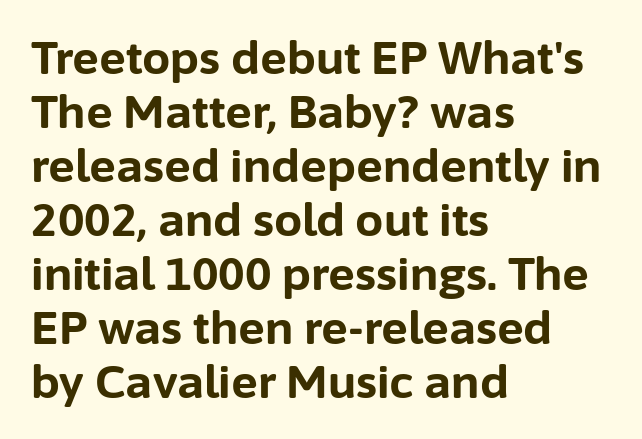
The image shows 45 px bold sans-serif type, upright; set left-aligned, line spacing 1.2x, normal letter spacing, not underlined; low stroke contrast and a medium x-height.
